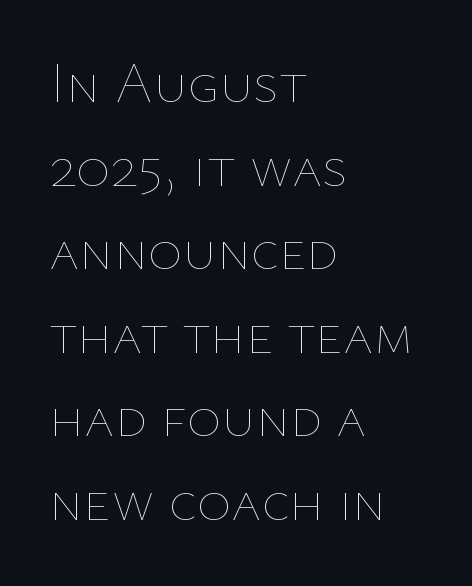
Q: Is the text bold? A: No.
Q: Is the text italic (slanted)? A: No, it is upright.
Q: Is the text underlined? A: No.
Q: How is the paragraph aligned? A: Left-aligned.
Q: Is the spacing between letters normal or unusually wide? A: Normal.
Q: Is the spacing between lines tight, normal or loose? A: Normal.
Q: Width (condensed, normal, or wide)? A: Normal.
Q: Stroke contrast? A: Low.
Q: x-height? A: Medium.
Q: Monospaced? A: No.
